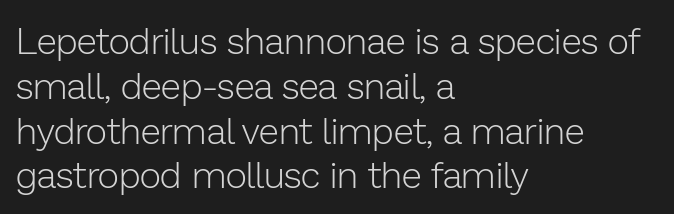
Q: Is the text bold? A: No.
Q: Is the text italic (slanted)? A: No, it is upright.
Q: Is the typeface a serif or a sans-serif typeface? A: Sans-serif.
Q: Is the text underlined? A: No.
Q: How is the paragraph aligned? A: Left-aligned.
Q: Is the spacing between letters normal or unusually wide? A: Normal.
Q: Width (condensed, normal, or wide)? A: Normal.
Q: Stroke contrast? A: Low.
Q: x-height? A: Medium.
Q: Monospaced? A: No.
